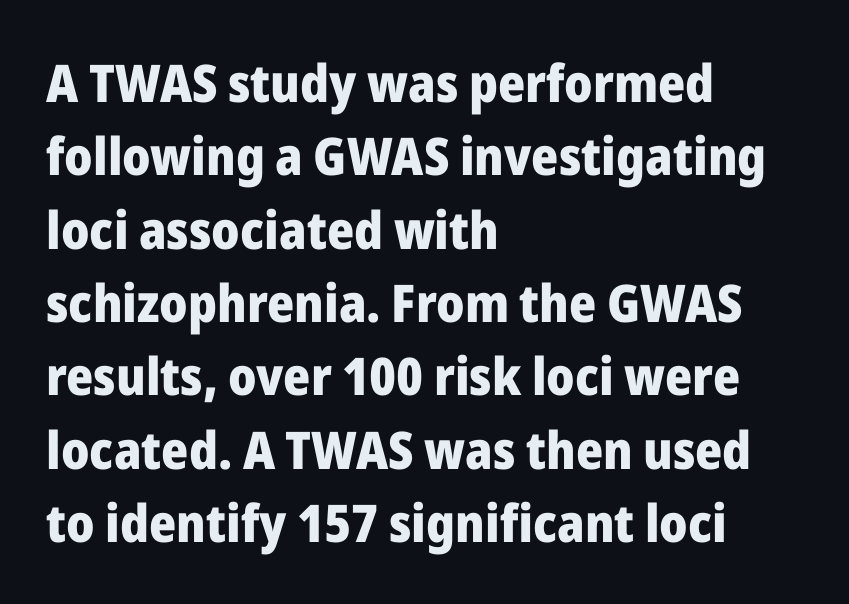
The image shows 52 px heavy sans-serif type, upright; set left-aligned, normal line spacing (1.41x), normal letter spacing, not underlined; low stroke contrast and a medium x-height.
